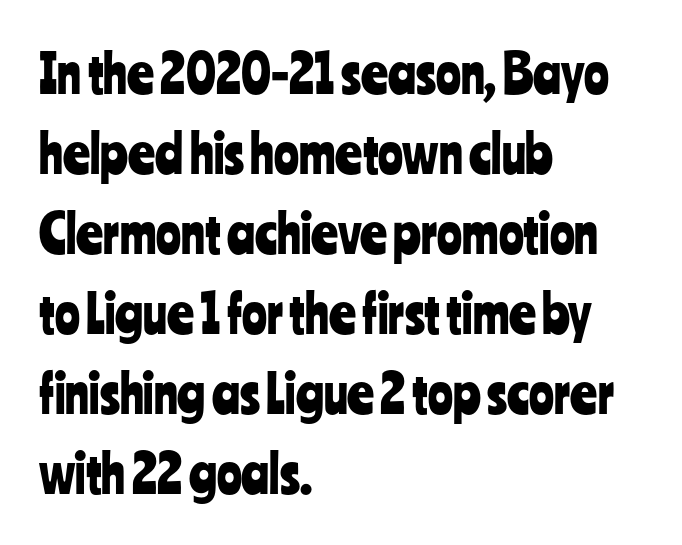
{"serif": "no", "italic": "no", "width": "condensed", "stroke_contrast": "low", "x_height": "medium", "monospaced": "no", "underline": "no", "align": "left", "line_spacing": "normal", "line_spacing_ratio": 1.54, "letter_spacing": "normal", "letter_spacing_em": 0.0, "glyph_px": 52}
